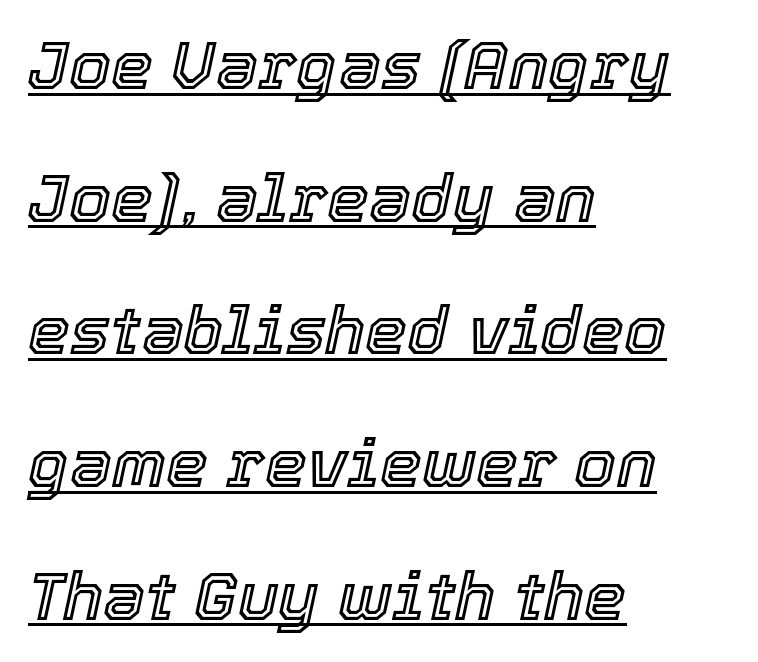
Q: Is the text italic (slanted)? A: Yes, it leans right by about 12 degrees.
Q: Is the text underlined? A: Yes.
Q: How is the paragraph aligned? A: Left-aligned.
Q: Is the spacing between letters normal or unusually wide? A: Normal.
Q: Is the spacing between lines tight, normal or loose? A: Loose.
Q: Width (condensed, normal, or wide)? A: Normal.
Q: x-height? A: Medium.
Q: Monospaced? A: No.
